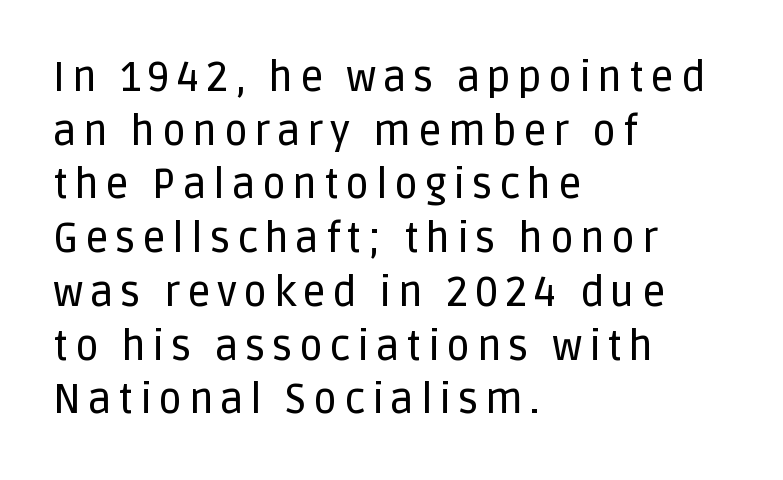
The passage shown is not underscored anywhere. These lines are rendered in a variable-pitch font. Does the type have serifs? No, each stem ends abruptly. If you drew a line through each stem, it would be perfectly vertical. Reading down the column, the eye jumps a familiar distance to each next line.
